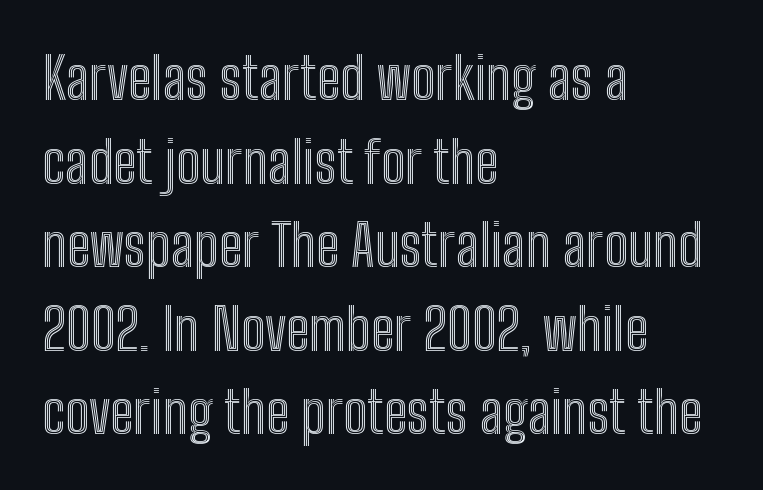
The image shows 58 px condensed type, upright; set left-aligned, normal line spacing (1.44x), normal letter spacing, not underlined; a medium x-height.
